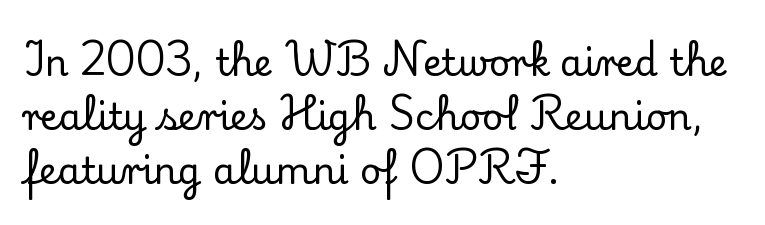
{"serif": "yes", "italic": "no", "width": "normal", "stroke_contrast": "low", "x_height": "small", "monospaced": "no", "underline": "no", "align": "left", "line_spacing": "normal", "line_spacing_ratio": 1.46, "letter_spacing": "normal", "letter_spacing_em": 0.0, "glyph_px": 37}
